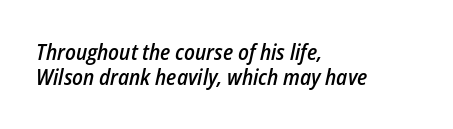
Q: Is the text bold? A: Semi-bold.
Q: Is the text italic (slanted)? A: Yes, it leans right by about 12 degrees.
Q: Is the text underlined? A: No.
Q: How is the paragraph aligned? A: Left-aligned.
Q: Is the spacing between letters normal or unusually wide? A: Normal.
Q: Is the spacing between lines tight, normal or loose? A: Tight.
